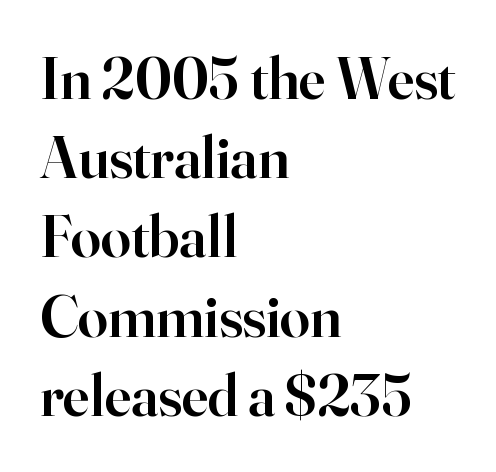
The face used here is proportionally spaced, like ordinary book or web type. Italic? Not at all — the glyphs are vertical. Anything drawn beneath the words? Only blank space. The characters look somewhat weighty, a semibold short of true bold. In terms of leading, this rendering sits right in the middle.
